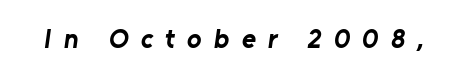
Q: Is the text bold? A: Yes.
Q: Is the text underlined? A: No.
Q: Is the spacing between letters normal or unusually wide? A: Unusually wide.
